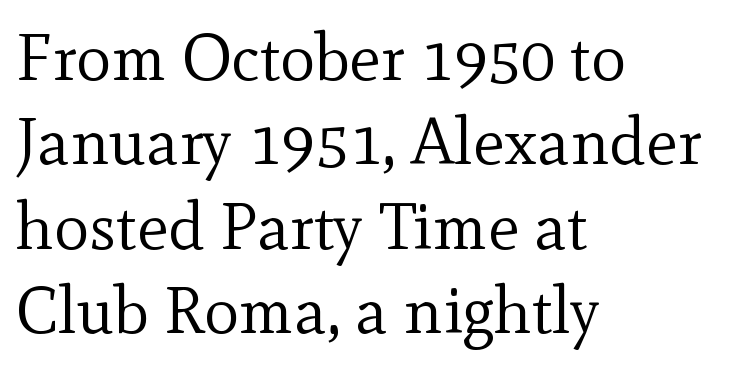
{"serif": "yes", "italic": "no", "bold": "no", "weight": "regular", "width": "normal", "x_height": "small", "monospaced": "no", "underline": "no", "align": "left", "line_spacing": "normal", "line_spacing_ratio": 1.28, "letter_spacing": "normal", "letter_spacing_em": 0.0, "glyph_px": 66}
